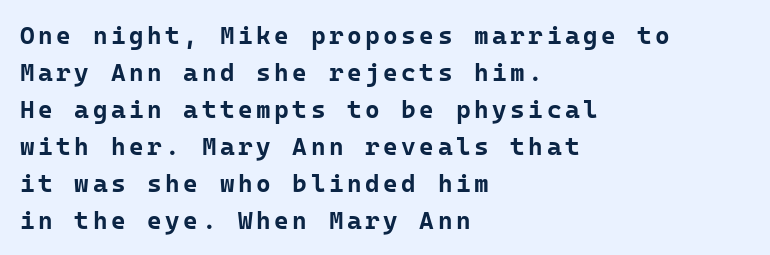
The image shows 25 px bold type, upright; set left-aligned, normal line spacing (1.48x), not underlined.
